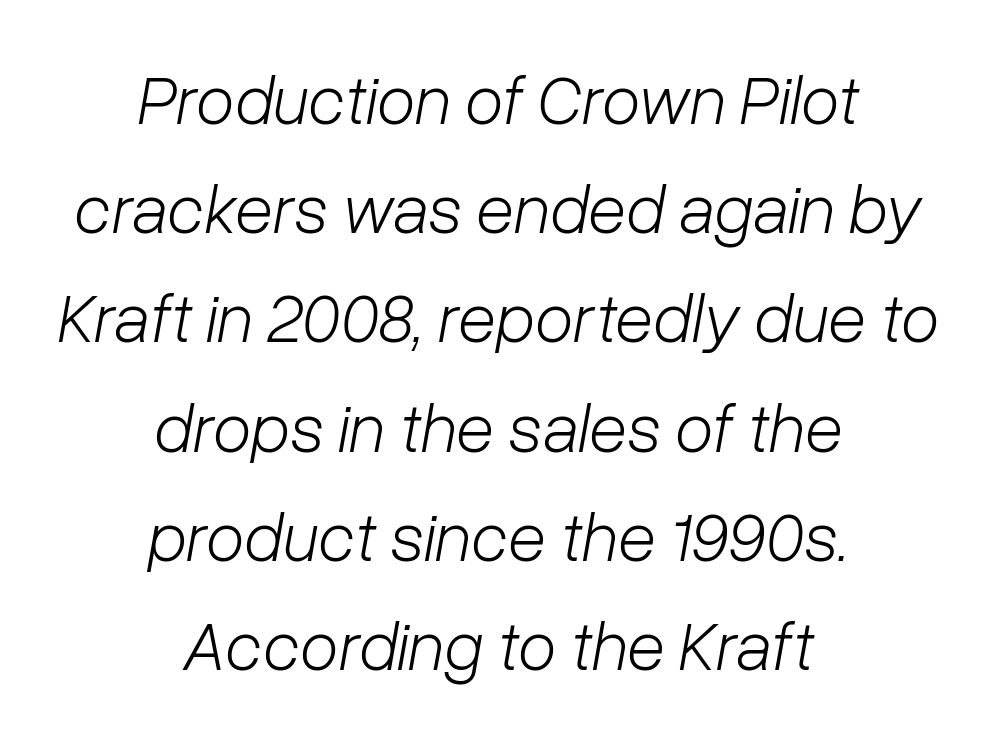
{"italic": "yes", "lean": "right", "slant_degrees": 10, "bold": "no", "weight": "light", "width": "normal", "stroke_contrast": "low", "x_height": "medium", "monospaced": "no", "underline": "no", "align": "center", "line_spacing": "normal", "line_spacing_ratio": 1.56, "letter_spacing": "normal", "letter_spacing_em": 0.0, "glyph_px": 70}
